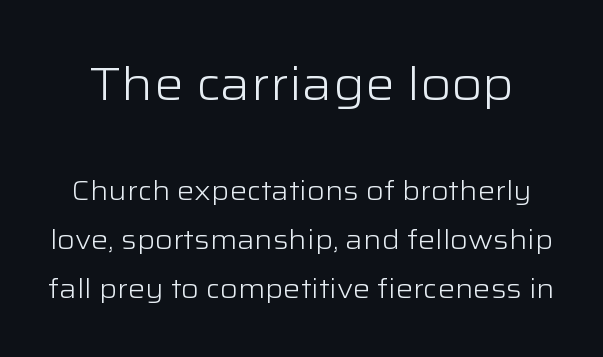
{"serif": "no", "italic": "no", "bold": "no", "weight": "light", "width": "wide", "stroke_contrast": "low", "x_height": "medium", "monospaced": "no", "underline": "no", "line_spacing_ratio": 1.82, "letter_spacing": "normal", "letter_spacing_em": 0.0, "larger_block": "first", "size_ratio": 1.74, "glyph_px": 47}
